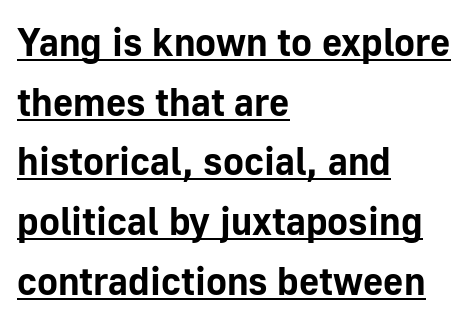
A sans-serif font was chosen for this passage. You could call the tracking neutral — neither tight nor loose. This rendering features underlined lettering. The passage shown is typed in a proportional face where columns would drift. Notice how the passage keeps a crisp vertical edge on the left only. Leading matches the norm, producing a regular column.
